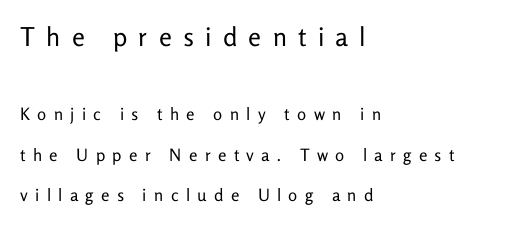
{"italic": "no", "bold": "no", "underline": "no", "align": "left", "line_spacing": "loose", "line_spacing_ratio": 2.39, "letter_spacing": "wide", "letter_spacing_em": 0.43, "larger_block": "first", "size_ratio": 1.53, "glyph_px": 26}
